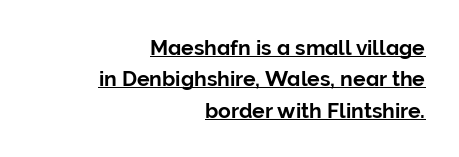
{"italic": "no", "underline": "yes", "align": "right", "line_spacing": "normal", "line_spacing_ratio": 1.49, "letter_spacing": "normal", "letter_spacing_em": 0.0, "glyph_px": 21}
